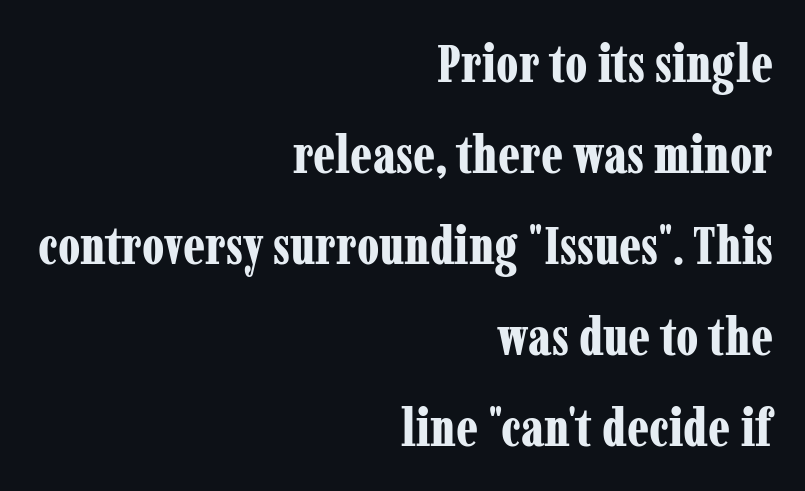
Q: Is the text bold? A: Yes.
Q: Is the text italic (slanted)? A: No, it is upright.
Q: Is the typeface a serif or a sans-serif typeface? A: Serif.
Q: Is the text underlined? A: No.
Q: How is the paragraph aligned? A: Right-aligned.
Q: Is the spacing between letters normal or unusually wide? A: Normal.
Q: Width (condensed, normal, or wide)? A: Condensed.
Q: Stroke contrast? A: Low.
Q: x-height? A: Medium.
Q: Monospaced? A: No.
